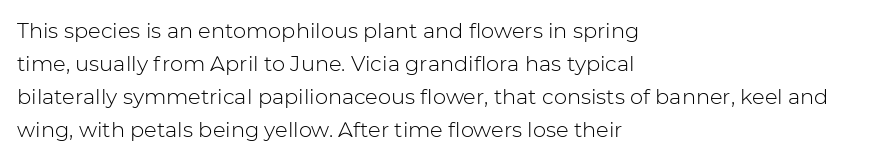
Q: Is the text bold? A: No.
Q: Is the text italic (slanted)? A: No, it is upright.
Q: Is the text underlined? A: No.
Q: How is the paragraph aligned? A: Left-aligned.
Q: Is the spacing between letters normal or unusually wide? A: Normal.
Q: Is the spacing between lines tight, normal or loose? A: Normal.
